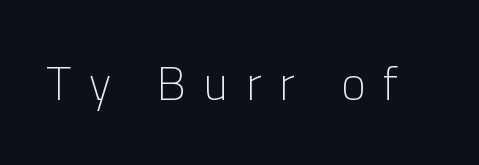
The image shows 47 px light sans-serif type, upright; set unusually wide letter spacing (+0.38 em), not underlined; low stroke contrast and a medium x-height.
